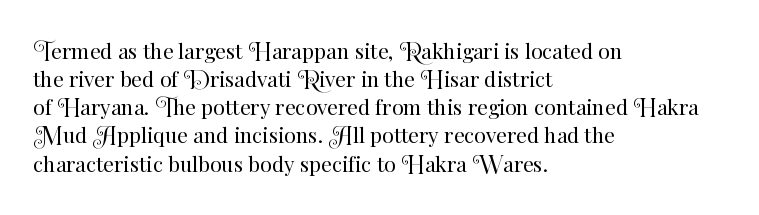
Visually the block forms a straight wall on the left and a jagged coastline on the right. Style check: upright. Bold? No — there's no thickening of the strokes. Notice how descenders clear the ascenders below comfortably — that's standard leading. Each word holds together tightly as a unit, with standard inter-letter gaps.
